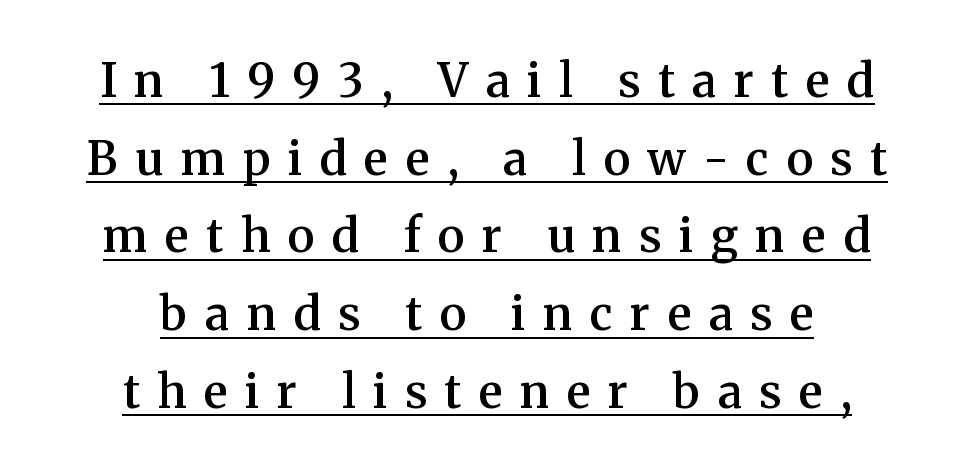
Q: Is the text bold? A: Semi-bold.
Q: Is the text italic (slanted)? A: No, it is upright.
Q: Is the typeface a serif or a sans-serif typeface? A: Serif.
Q: Is the text underlined? A: Yes.
Q: How is the paragraph aligned? A: Centered.
Q: Is the spacing between letters normal or unusually wide? A: Unusually wide.
Q: Is the spacing between lines tight, normal or loose? A: Normal.
Q: Width (condensed, normal, or wide)? A: Normal.
Q: Stroke contrast? A: Medium.
Q: x-height? A: Medium.
Q: Monospaced? A: No.
